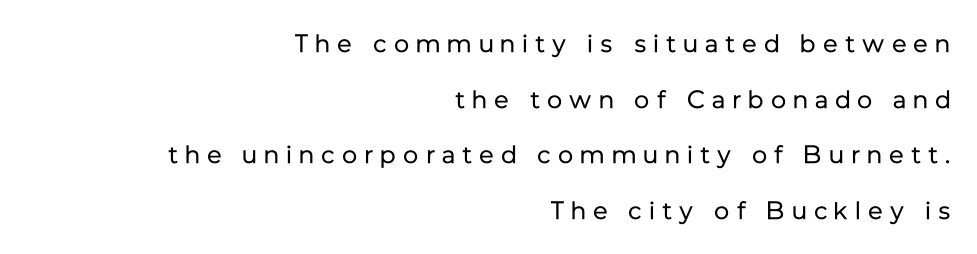
{"italic": "no", "bold": "no", "underline": "no", "align": "right", "line_spacing": "loose", "line_spacing_ratio": 2.23, "letter_spacing": "wide", "letter_spacing_em": 0.29, "glyph_px": 25}
